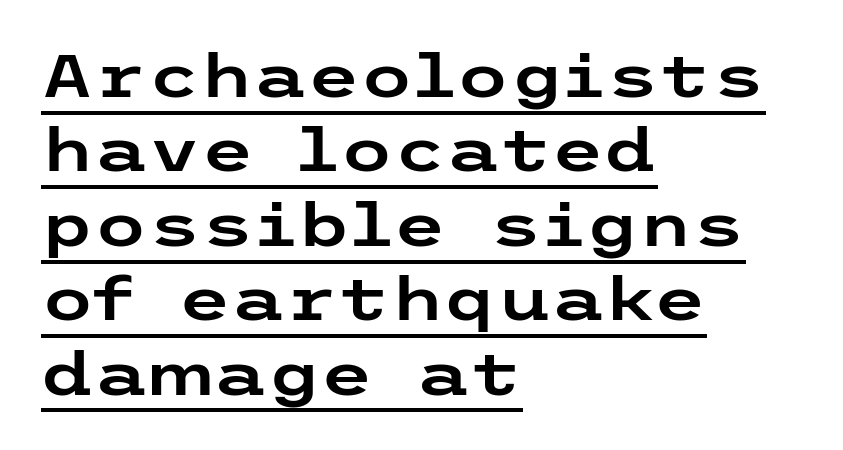
The image shows 61 px wide sans-serif type, upright; set left-aligned, line spacing 1.22x, normal letter spacing, underlined; low stroke contrast and a medium x-height.
